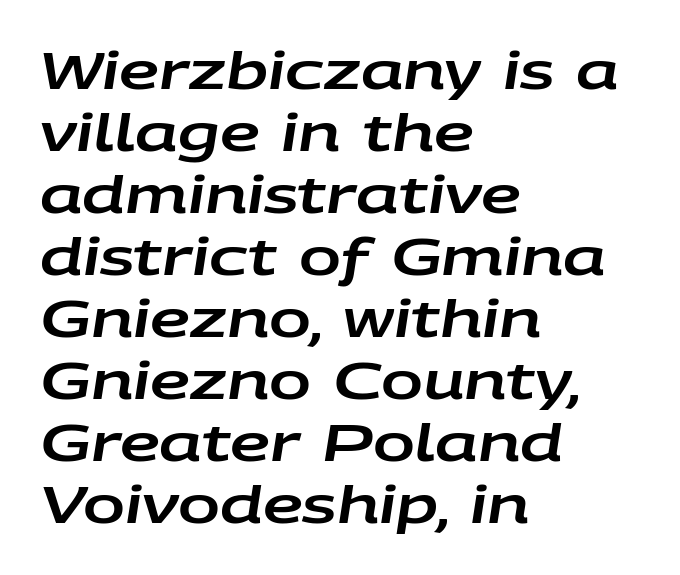
This sample is left-justified, so line endings fall wherever the words run out. Students, note that the glyphs here touch the page at normal intervals. Observe the lean: these are italic letterforms. Here the designer chose a conventional face with non-uniform glyph widths. The space directly below the letters is spotless.
